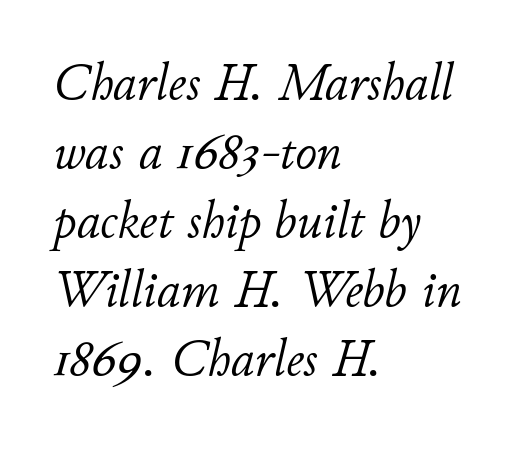
Q: Is the text bold? A: No.
Q: Is the text italic (slanted)? A: Yes, it leans right by about 11 degrees.
Q: Is the text underlined? A: No.
Q: How is the paragraph aligned? A: Left-aligned.
Q: Is the spacing between letters normal or unusually wide? A: Normal.
Q: Is the spacing between lines tight, normal or loose? A: Normal.
Q: Width (condensed, normal, or wide)? A: Normal.
Q: Stroke contrast? A: Low.
Q: x-height? A: Small.
Q: Monospaced? A: No.
